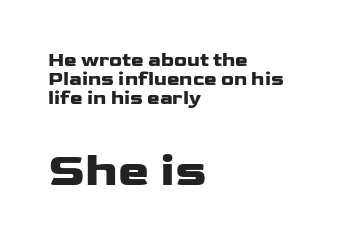
The image shows 47 px heavy, wide sans-serif type, upright; set left-aligned, tight line spacing (0.99x), normal letter spacing, not underlined; the second (bottom) block is 2.47x larger; low stroke contrast and a medium x-height.
